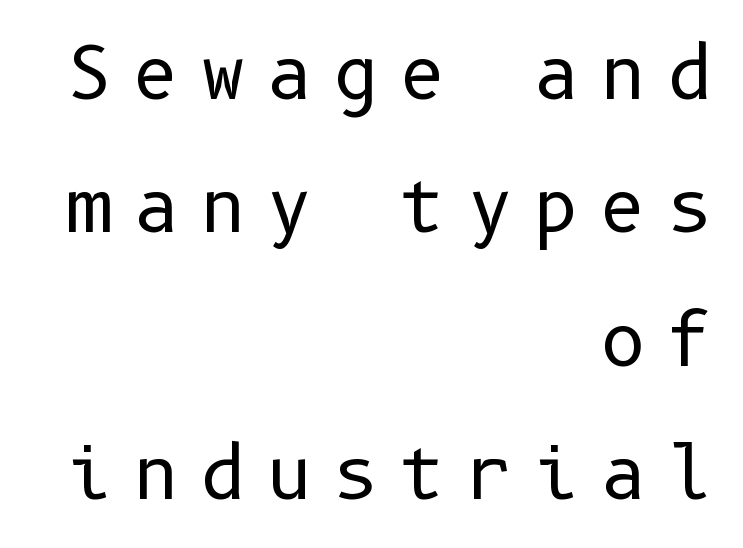
The line texture is sparse and dotted thanks to wide tracking. The font's upright variant was chosen for this text. The zone under the glyphs is completely vacant. All the whitespace from short lines collects on the left. This reads as an unemphasized weight, regular at the heaviest.
